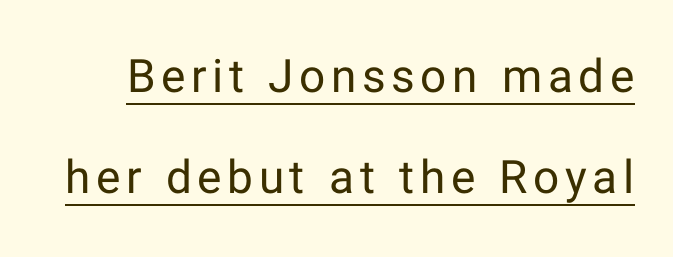
On a weight scale, this lands at 450 or below. The face used here is proportionally spaced, like ordinary book or web type. Notice the wide empty band between every row — that's loose leading. Every stem runs plumb, perpendicular to the baseline. The specimen includes a rule beneath the text block's lines.
